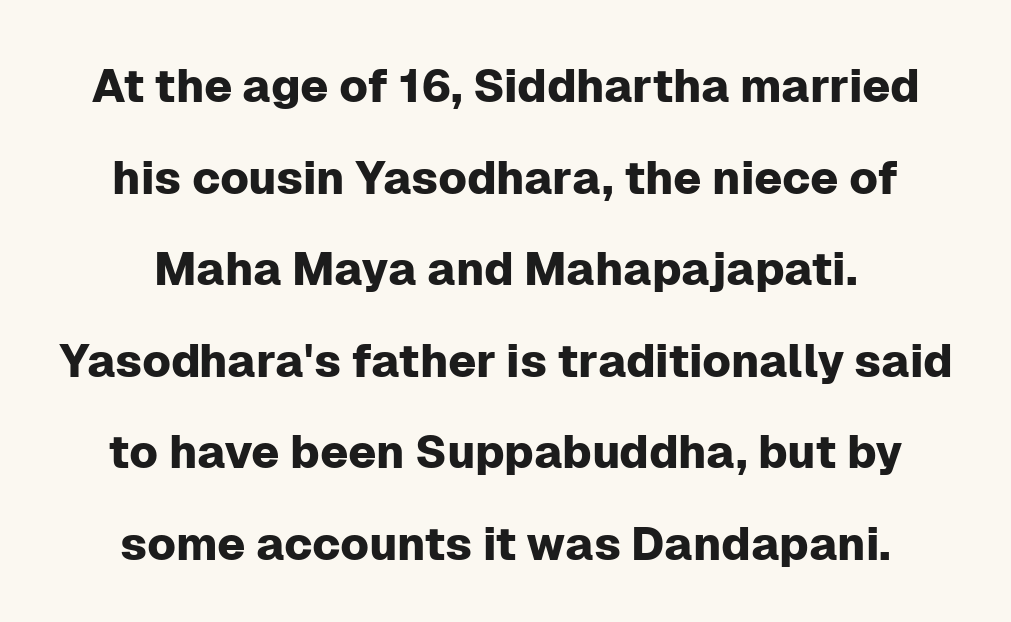
The image shows 46 px sans-serif type, upright; set loose line spacing (1.99x), normal letter spacing, not underlined; low stroke contrast and a medium x-height.
